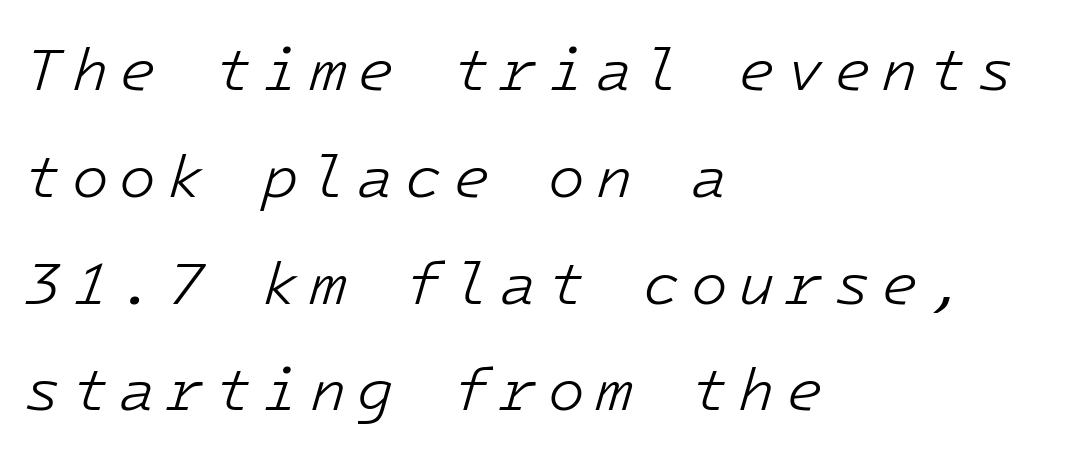
Q: Is the text bold? A: No.
Q: Is the text italic (slanted)? A: Yes, it leans right by about 16 degrees.
Q: Is the text underlined? A: No.
Q: How is the paragraph aligned? A: Left-aligned.
Q: Width (condensed, normal, or wide)? A: Normal.
Q: Stroke contrast? A: Low.
Q: x-height? A: Medium.
